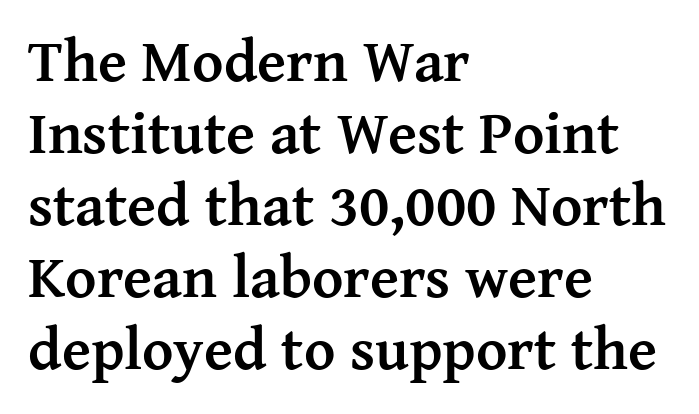
{"serif": "yes", "italic": "no", "bold": "yes", "weight": "semibold", "width": "normal", "stroke_contrast": "medium", "x_height": "medium", "monospaced": "no", "underline": "no", "align": "left", "line_spacing_ratio": 1.2, "letter_spacing": "normal", "letter_spacing_em": 0.0, "glyph_px": 60}
